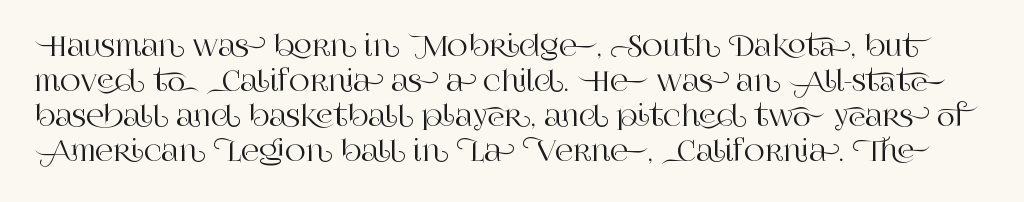
The image shows 28 px serif type, upright; set normal line spacing (1.25x), normal letter spacing, not underlined; high stroke contrast and a large x-height.
